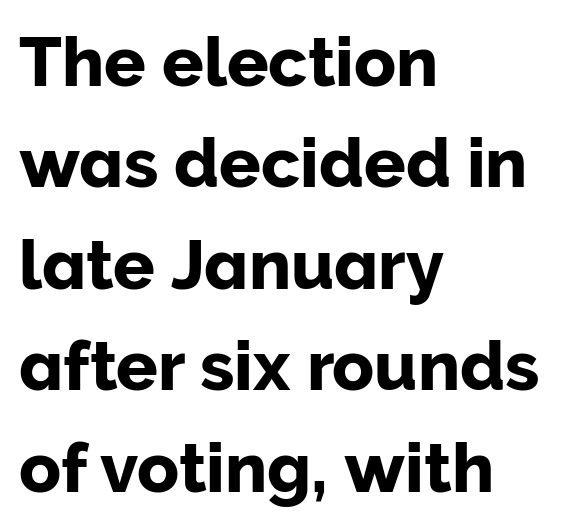
Q: Is the text italic (slanted)? A: No, it is upright.
Q: Is the typeface a serif or a sans-serif typeface? A: Sans-serif.
Q: Is the text underlined? A: No.
Q: How is the paragraph aligned? A: Left-aligned.
Q: Is the spacing between letters normal or unusually wide? A: Normal.
Q: Is the spacing between lines tight, normal or loose? A: Normal.
Q: Width (condensed, normal, or wide)? A: Normal.
Q: Stroke contrast? A: Low.
Q: x-height? A: Medium.
Q: Monospaced? A: No.
